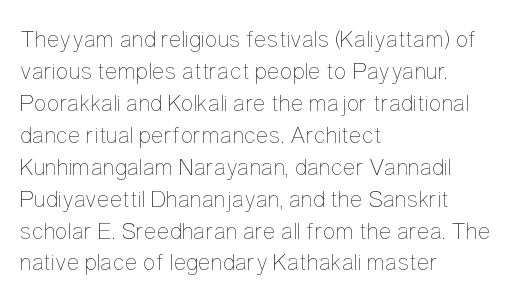
Q: Is the text bold? A: No.
Q: Is the text italic (slanted)? A: No, it is upright.
Q: Is the text underlined? A: No.
Q: How is the paragraph aligned? A: Left-aligned.
Q: Is the spacing between letters normal or unusually wide? A: Normal.
Q: Is the spacing between lines tight, normal or loose? A: Normal.
